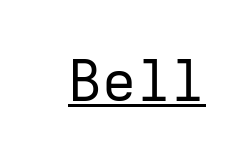
{"serif": "no", "italic": "no", "bold": "no", "weight": "regular", "width": "normal", "stroke_contrast": "low", "x_height": "medium", "monospaced": "yes", "underline": "yes", "letter_spacing": "normal", "letter_spacing_em": 0.0, "glyph_px": 57}
